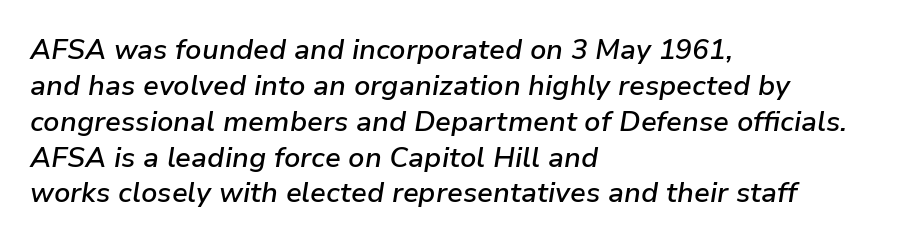
Q: Is the text bold? A: Semi-bold.
Q: Is the text italic (slanted)? A: Yes, it leans right by about 9 degrees.
Q: Is the text underlined? A: No.
Q: How is the paragraph aligned? A: Left-aligned.
Q: Is the spacing between letters normal or unusually wide? A: Normal.
Q: Is the spacing between lines tight, normal or loose? A: Normal.
Q: Width (condensed, normal, or wide)? A: Normal.
Q: Stroke contrast? A: Low.
Q: x-height? A: Medium.
Q: Monospaced? A: No.
